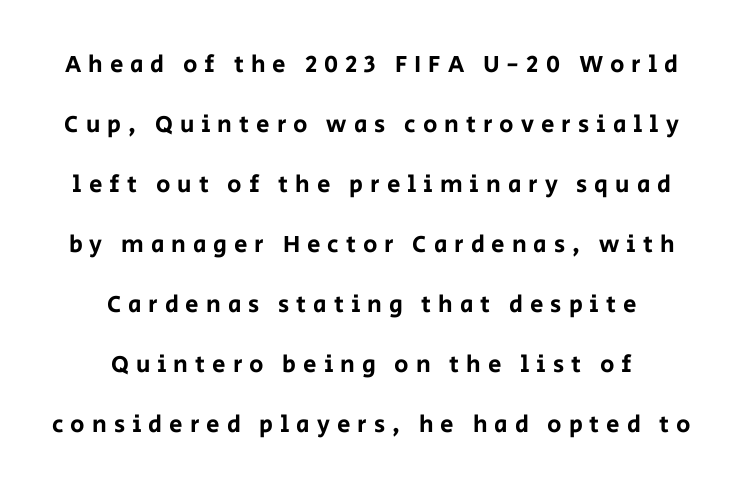
Posture: vertical. The face used here is rendered with a markedly widened letterfit. Regarding leading, the lines here are spaced well apart. Typeset on center — no edge is straight. Rule under the text: the space is simply empty.
